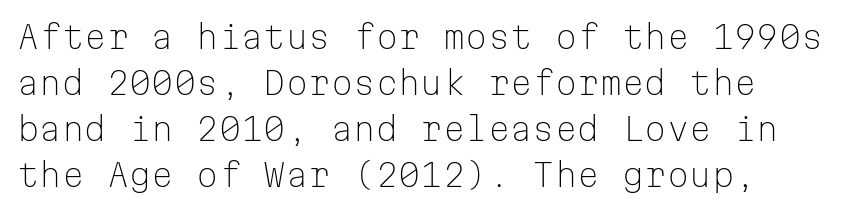
Q: Is the text bold? A: No.
Q: Is the text italic (slanted)? A: No, it is upright.
Q: Is the typeface a serif or a sans-serif typeface? A: Sans-serif.
Q: Is the text underlined? A: No.
Q: Is the spacing between letters normal or unusually wide? A: Normal.
Q: Is the spacing between lines tight, normal or loose? A: Normal.
Q: Width (condensed, normal, or wide)? A: Normal.
Q: Stroke contrast? A: Low.
Q: x-height? A: Medium.
Q: Monospaced? A: Yes.
